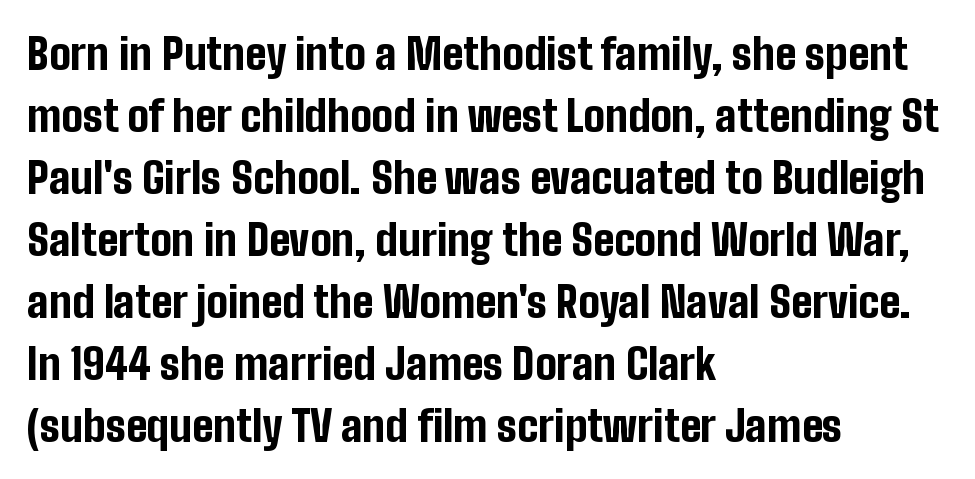
Q: Is the text bold? A: Yes.
Q: Is the text italic (slanted)? A: No, it is upright.
Q: Is the typeface a serif or a sans-serif typeface? A: Sans-serif.
Q: Is the text underlined? A: No.
Q: How is the paragraph aligned? A: Left-aligned.
Q: Is the spacing between letters normal or unusually wide? A: Normal.
Q: Is the spacing between lines tight, normal or loose? A: Normal.
Q: Width (condensed, normal, or wide)? A: Condensed.
Q: Stroke contrast? A: Low.
Q: x-height? A: Medium.
Q: Monospaced? A: No.
